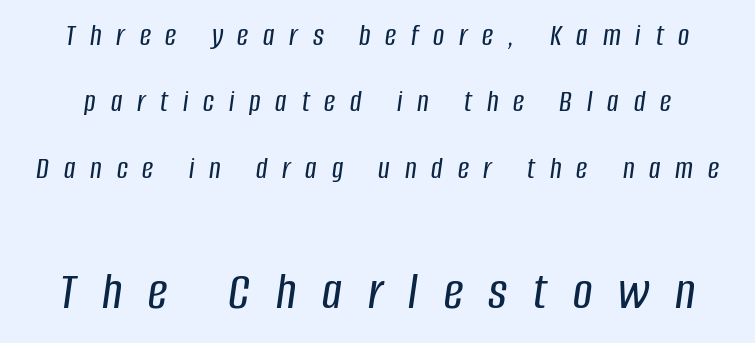
If you squint, the bottom block still reads clearly — it's the larger of the two. Nobody drew a line under any word here. Notice the wide empty band between every row — that's loose leading. Is the type slanted? Yes — the strokes lean at a clear angle.
